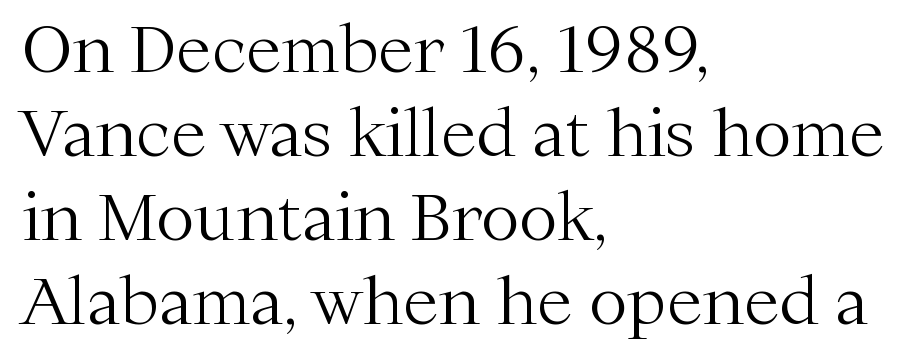
The image shows 65 px light serif type, upright; set left-aligned, normal line spacing (1.29x), normal letter spacing, not underlined; medium stroke contrast and a medium x-height.
